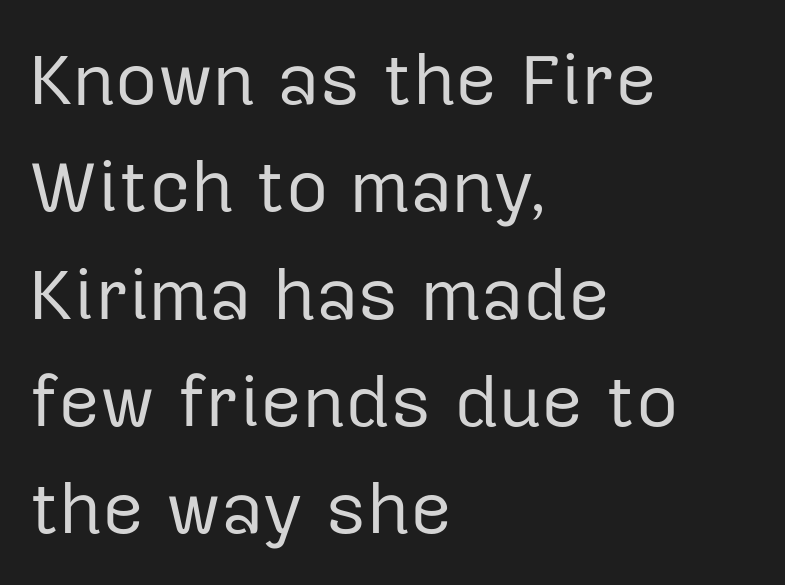
The image shows 73 px regular-weight sans-serif type, upright; set left-aligned, normal line spacing (1.47x), normal letter spacing, not underlined; low stroke contrast and a medium x-height.
